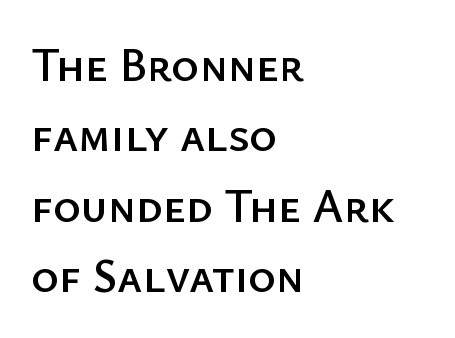
The image shows 47 px sans-serif type, upright; set left-aligned, normal line spacing (1.5x), normal letter spacing, not underlined; low stroke contrast and a medium x-height.
